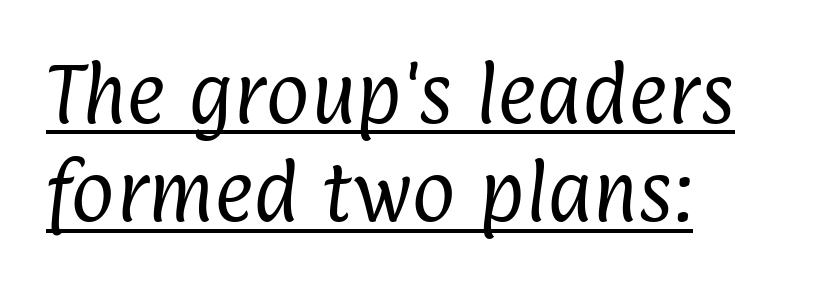
Q: Is the text bold? A: No.
Q: Is the typeface a serif or a sans-serif typeface? A: Sans-serif.
Q: Is the text underlined? A: Yes.
Q: How is the paragraph aligned? A: Left-aligned.
Q: Is the spacing between letters normal or unusually wide? A: Normal.
Q: Is the spacing between lines tight, normal or loose? A: Normal.
Q: Width (condensed, normal, or wide)? A: Condensed.
Q: Stroke contrast? A: Low.
Q: x-height? A: Medium.
Q: Monospaced? A: No.
